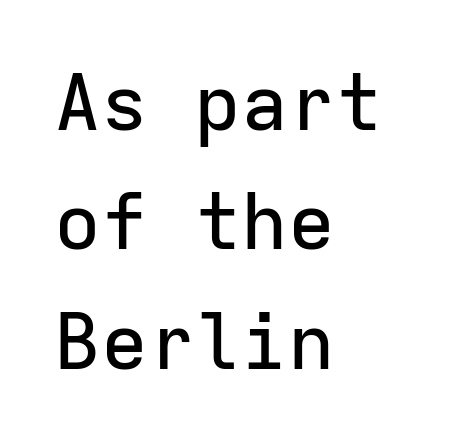
Only glyphs here, with clear space below each row. The designer went with a sans here, leaving each stem footless. A typesetter would call this monospace, since all characters share one set width. Layout note: lines flush left. If you drew a line through each stem, it would be perfectly vertical.
